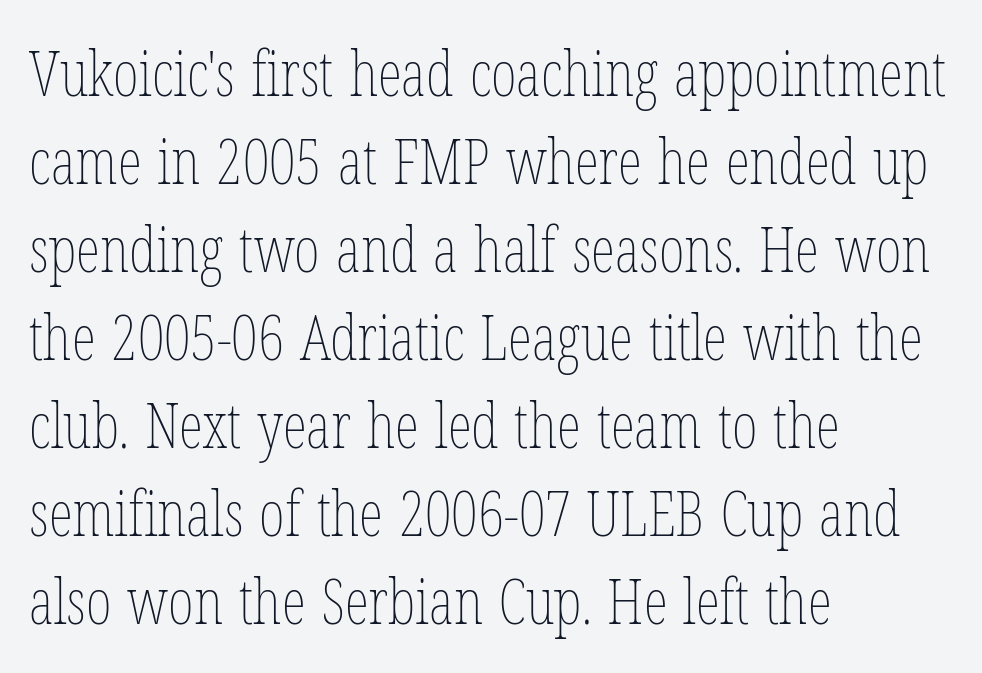
Q: Is the text bold? A: No.
Q: Is the text italic (slanted)? A: No, it is upright.
Q: Is the text underlined? A: No.
Q: How is the paragraph aligned? A: Left-aligned.
Q: Is the spacing between letters normal or unusually wide? A: Normal.
Q: Is the spacing between lines tight, normal or loose? A: Normal.
Q: Width (condensed, normal, or wide)? A: Condensed.
Q: Stroke contrast? A: Low.
Q: x-height? A: Medium.
Q: Monospaced? A: No.
